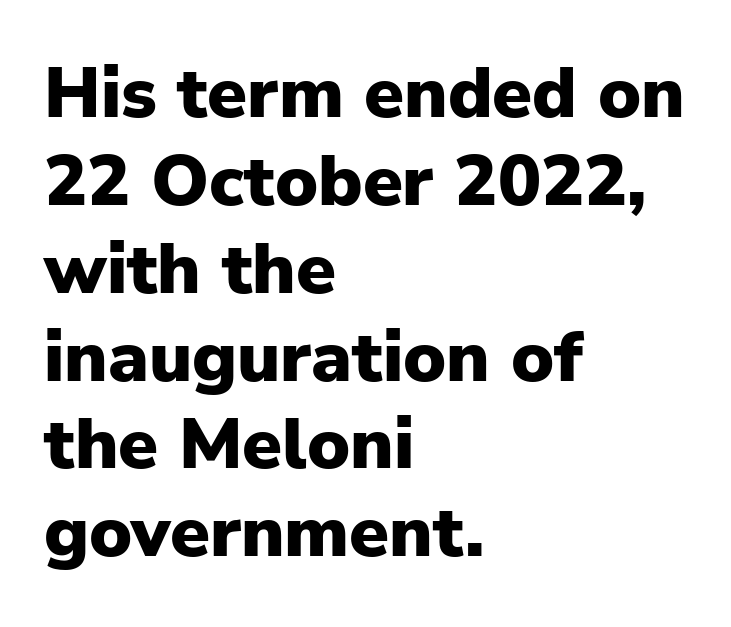
The image shows 72 px heavy sans-serif type, upright; set left-aligned, line spacing 1.22x, normal letter spacing, not underlined; low stroke contrast and a medium x-height.
